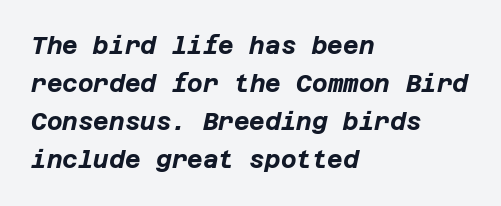
Posture: slanted. Set as a true bold cut, around the 700 mark. Observe the ordinary spacing: letters are neighbours, not strangers. Every row of glyphs begins at an identical x-position on the left. Horizontal bands of white between lines are of average thickness. Anything drawn beneath the words? Only blank space.
